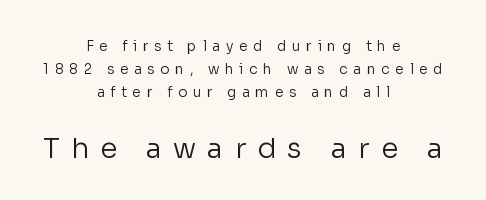
The image shows 28 px regular-weight sans-serif type, upright; set centered, normal line spacing (1.63x), unusually wide letter spacing (+0.4 em), not underlined; the second (bottom) block is 2.0x larger; low stroke contrast and a medium x-height.
